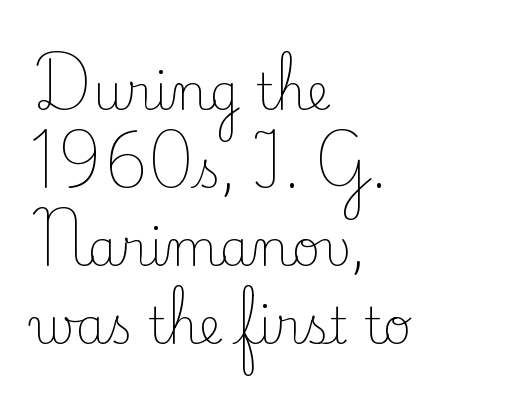
Q: Is the text bold? A: No.
Q: Is the text italic (slanted)? A: No, it is upright.
Q: Is the typeface a serif or a sans-serif typeface? A: Serif.
Q: Is the text underlined? A: No.
Q: How is the paragraph aligned? A: Left-aligned.
Q: Is the spacing between letters normal or unusually wide? A: Normal.
Q: Is the spacing between lines tight, normal or loose? A: Normal.
Q: Width (condensed, normal, or wide)? A: Normal.
Q: Stroke contrast? A: Low.
Q: x-height? A: Small.
Q: Monospaced? A: No.
